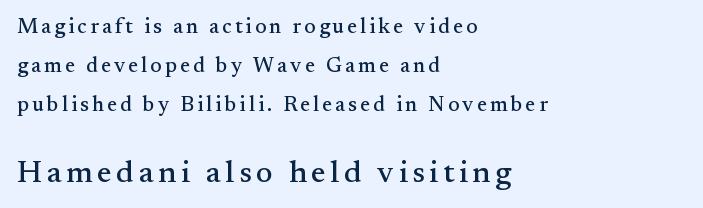
Q: Is the text italic (slanted)? A: No, it is upright.
Q: Is the typeface a serif or a sans-serif typeface? A: Serif.
Q: Is the text underlined? A: No.
Q: How is the paragraph aligned? A: Left-aligned.
Q: Which block of text is set in a larger size, the first (top) or the second (bottom)? A: The second (bottom) one.
Q: Width (condensed, normal, or wide)? A: Normal.
Q: Stroke contrast? A: Medium.
Q: x-height? A: Small.
Q: Monospaced? A: No.
